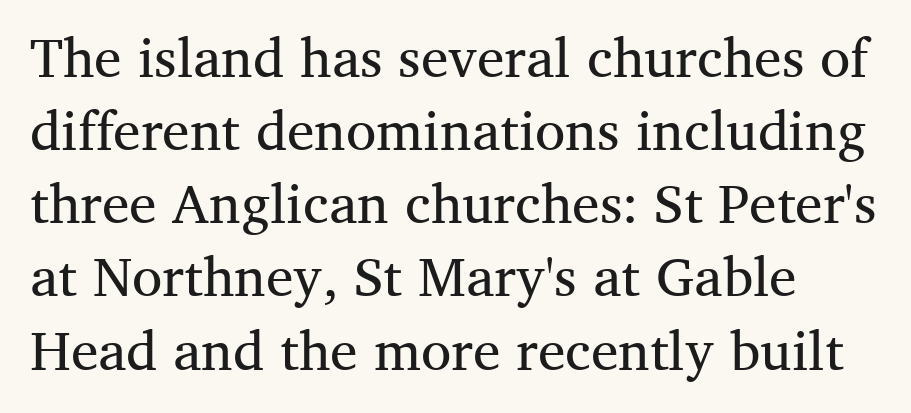
The image shows 55 px regular-weight serif type, upright; set normal line spacing (1.33x), normal letter spacing, not underlined; medium stroke contrast and a medium x-height.
